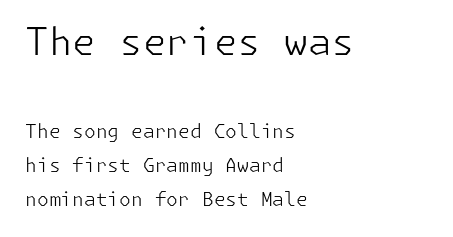
Unlike a traditional serif, this face leaves its strokes unadorned. The rag falls on the right side of this text block. Students, note that the glyphs here touch the page at normal intervals. Upright lettering throughout. Words float on clear page, feet unadorned.
